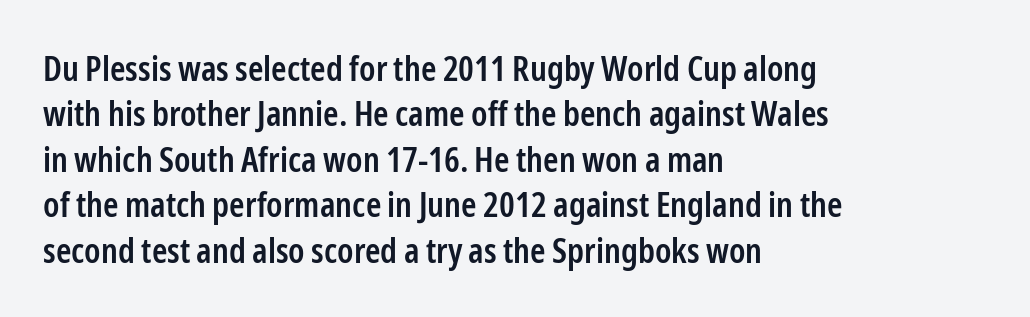
The image shows 35 px semibold, condensed sans-serif type, upright; set left-aligned, normal line spacing (1.3x), normal letter spacing, not underlined; low stroke contrast and a medium x-height.
